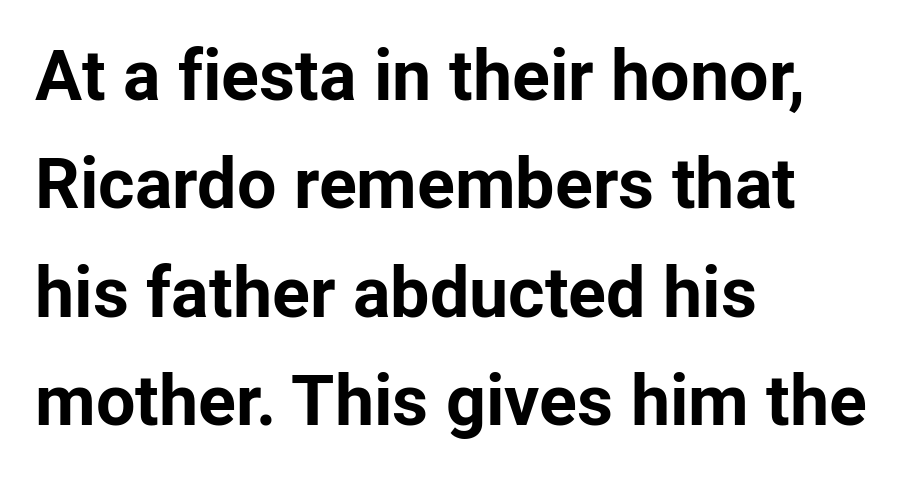
Q: Is the text bold? A: Yes.
Q: Is the text italic (slanted)? A: No, it is upright.
Q: Is the typeface a serif or a sans-serif typeface? A: Sans-serif.
Q: Is the text underlined? A: No.
Q: How is the paragraph aligned? A: Left-aligned.
Q: Is the spacing between letters normal or unusually wide? A: Normal.
Q: Is the spacing between lines tight, normal or loose? A: Normal.
Q: Width (condensed, normal, or wide)? A: Normal.
Q: Stroke contrast? A: Low.
Q: x-height? A: Medium.
Q: Monospaced? A: No.
